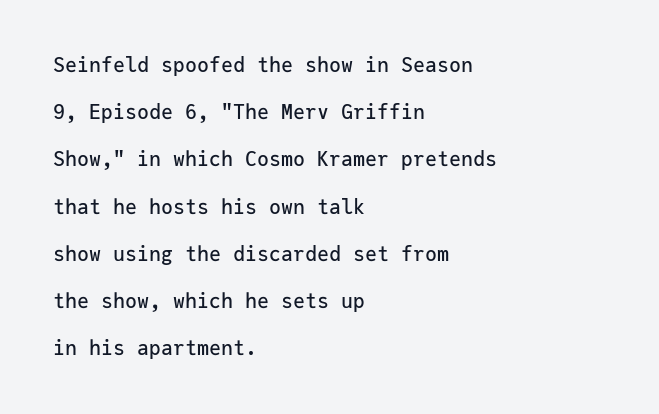
The image shows 20 px text type, upright; set left-aligned, loose line spacing (2.36x), normal letter spacing, not underlined.
